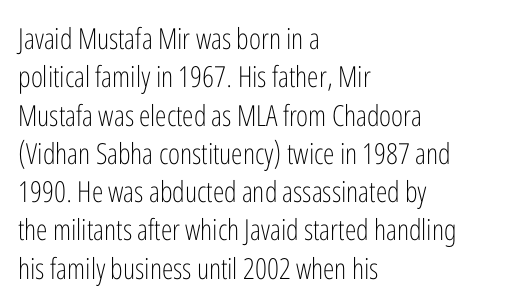
The typesetting does not lean heavy: it is not bold. Words float on clear page, feet unadorned. One-word summary of the alignment: left. Is there any slant? The stems are plumb.
